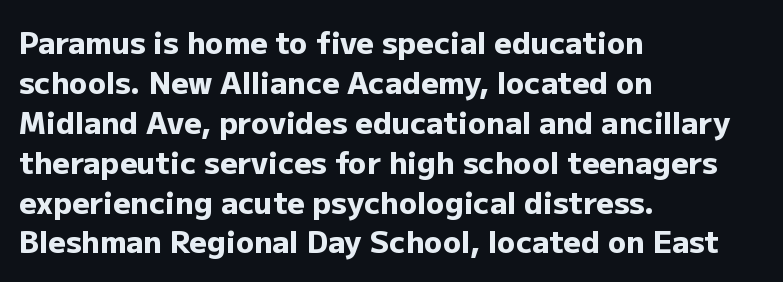
The image shows 30 px heavy sans-serif type, upright; set left-aligned, normal line spacing (1.33x), normal letter spacing, not underlined; low stroke contrast and a medium x-height.
